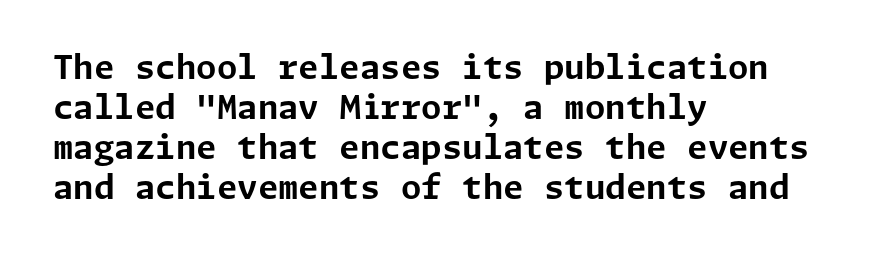
{"serif": "no", "italic": "no", "bold": "yes", "weight": "bold", "width": "normal", "stroke_contrast": "low", "x_height": "medium", "underline": "no", "align": "left", "line_spacing_ratio": 1.21, "letter_spacing": "normal", "letter_spacing_em": 0.0, "glyph_px": 33}
